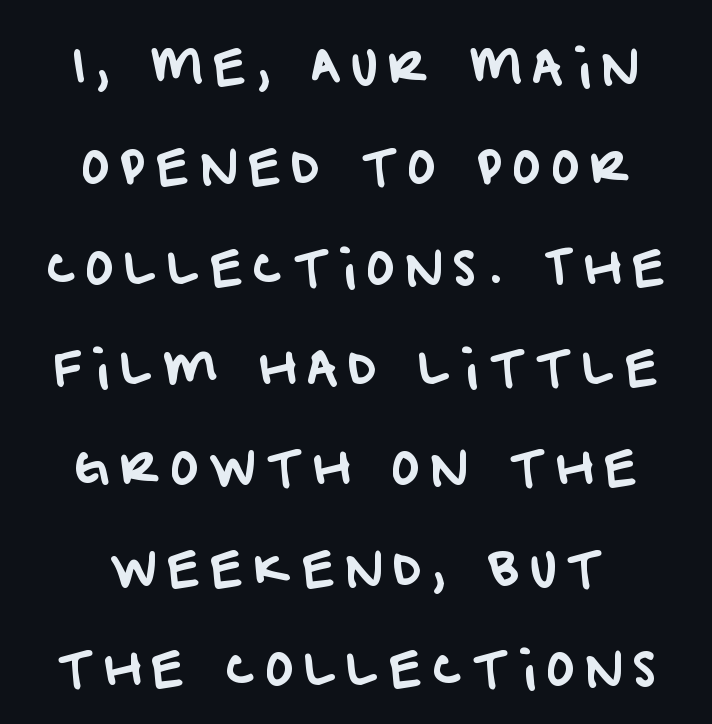
{"serif": "no", "width": "normal", "stroke_contrast": "low", "x_height": "large", "monospaced": "no", "underline": "no", "align": "center", "line_spacing": "loose", "line_spacing_ratio": 2.09, "letter_spacing": "wide", "letter_spacing_em": 0.21, "glyph_px": 48}
